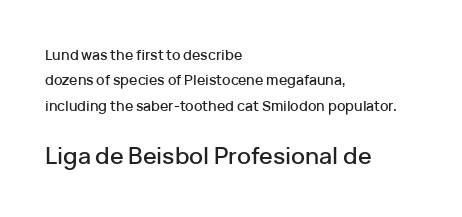
{"italic": "no", "underline": "no", "align": "left", "line_spacing_ratio": 1.81, "letter_spacing": "normal", "letter_spacing_em": 0.0, "larger_block": "second", "size_ratio": 1.64, "glyph_px": 23}
